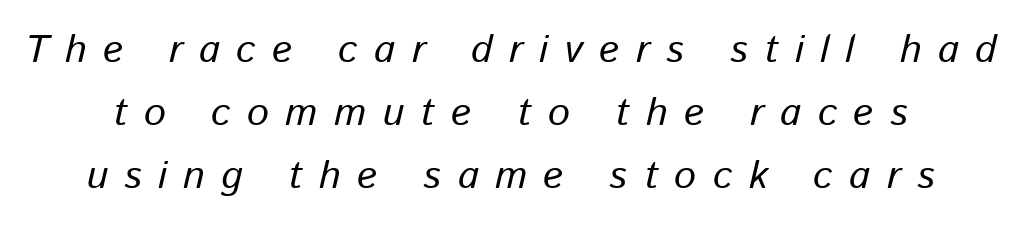
Q: Is the text italic (slanted)? A: Yes, it leans right by about 13 degrees.
Q: Is the text underlined? A: No.
Q: Is the spacing between letters normal or unusually wide? A: Unusually wide.
Q: Is the spacing between lines tight, normal or loose? A: Normal.
Q: Width (condensed, normal, or wide)? A: Normal.
Q: Stroke contrast? A: Low.
Q: x-height? A: Medium.
Q: Monospaced? A: No.
